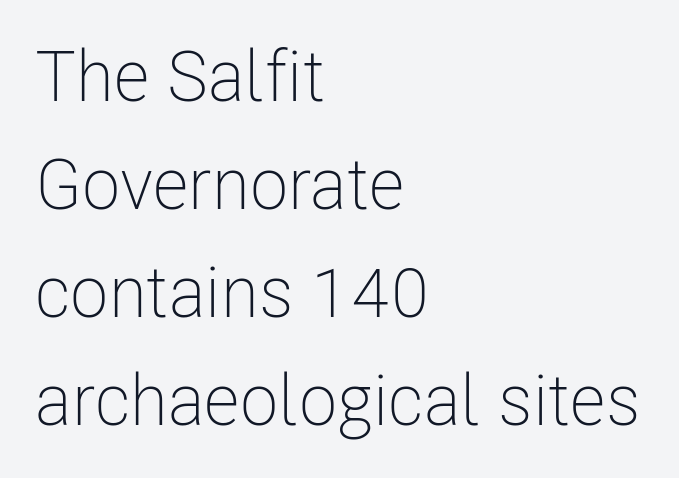
The image shows 71 px light, condensed sans-serif type, upright; set left-aligned, normal line spacing (1.52x), normal letter spacing, not underlined; low stroke contrast and a medium x-height.
